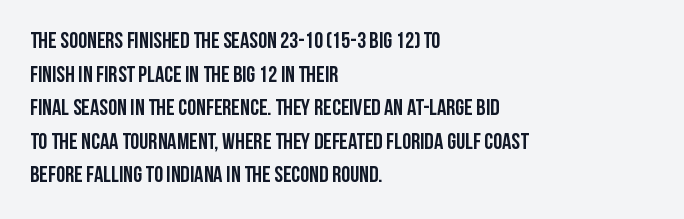
The image shows 23 px bold type, upright; set left-aligned, normal line spacing (1.46x), normal letter spacing, not underlined.
